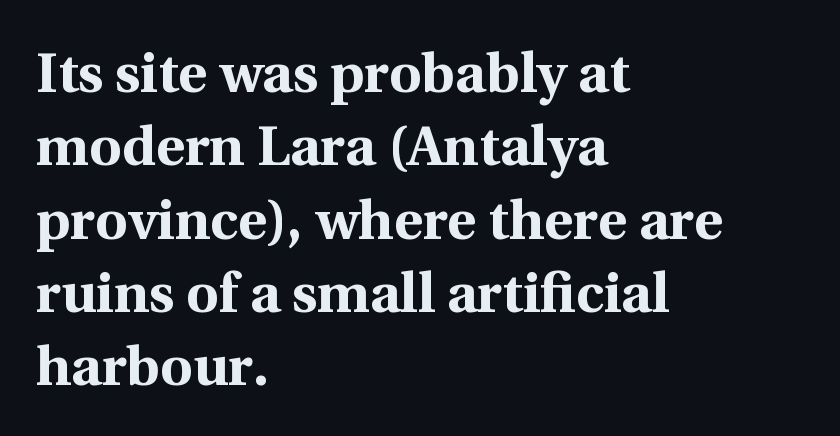
Does the lettering tilt? It doesn't — this is upright. A bare baseline throughout the passage. The face used here has the dense, thick strokes of a bold. How are the letters spaced? Ordinarily, with no added tracking.
